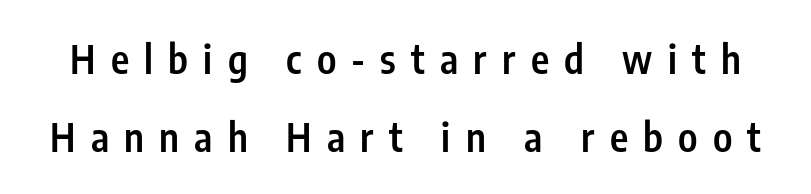
The image shows 39 px semibold, condensed sans-serif type, upright; set loose line spacing (2.0x), unusually wide letter spacing (+0.39 em), not underlined; low stroke contrast and a medium x-height.
